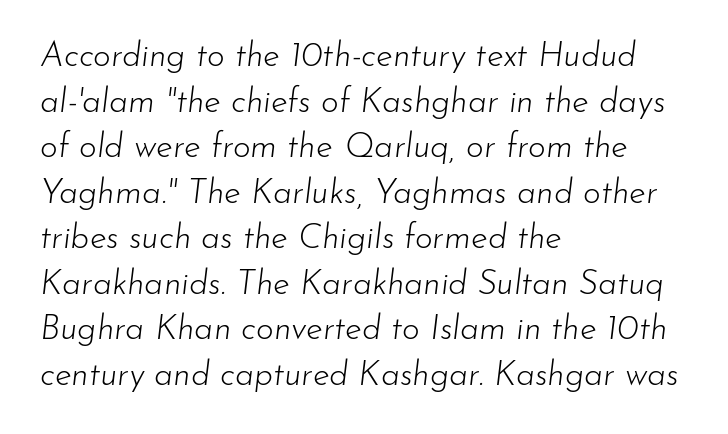
The image shows 34 px light type, italic (leaning right); set left-aligned, normal line spacing (1.34x), normal letter spacing, not underlined; low stroke contrast and a small x-height.
